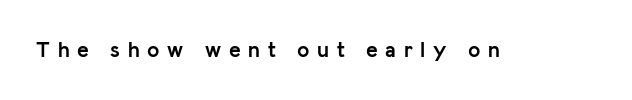
Q: Is the text bold? A: Yes.
Q: Is the text italic (slanted)? A: No, it is upright.
Q: Is the text underlined? A: No.
Q: Is the spacing between letters normal or unusually wide? A: Unusually wide.
